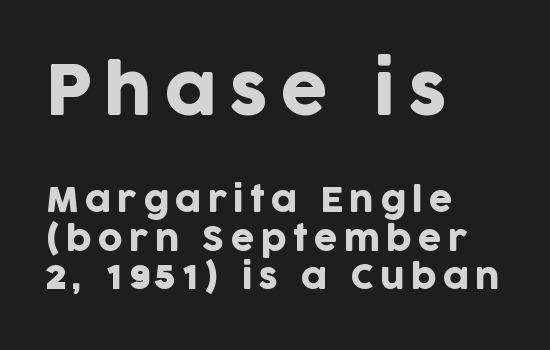
The image shows 68 px sans-serif type, upright; set left-aligned, tight line spacing (1.13x), not underlined; the first (top) block is 2.0x larger; low stroke contrast and a large x-height.
